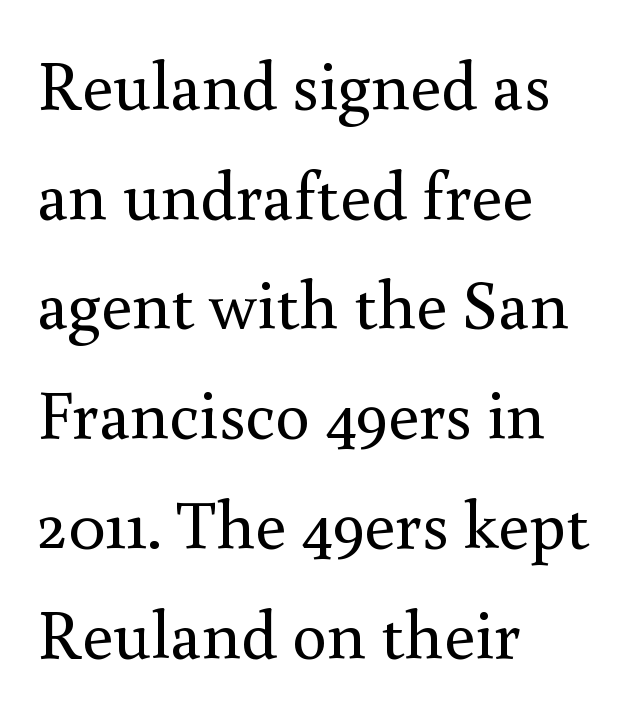
{"serif": "yes", "italic": "no", "bold": "no", "weight": "regular", "width": "normal", "x_height": "small", "monospaced": "no", "underline": "no", "align": "left", "line_spacing": "normal", "line_spacing_ratio": 1.59, "letter_spacing": "normal", "letter_spacing_em": 0.0, "glyph_px": 69}
